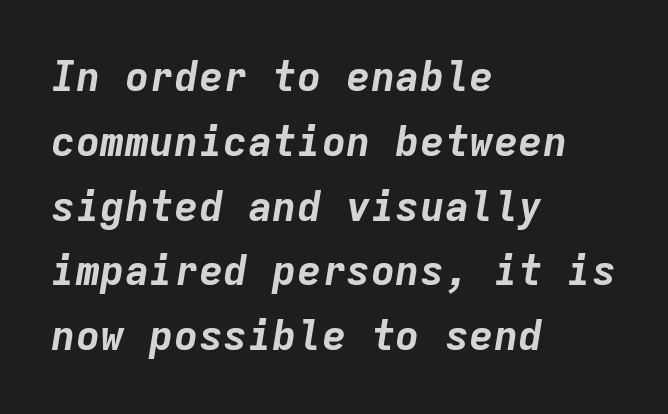
Each row of text sits above clean, open space. Note the uniform advance width — an 'i' takes as much space as an 'm'. These lines carry a lot of weight — the face is fully bold. This is oblique type, the kind used for emphasis or titles.
